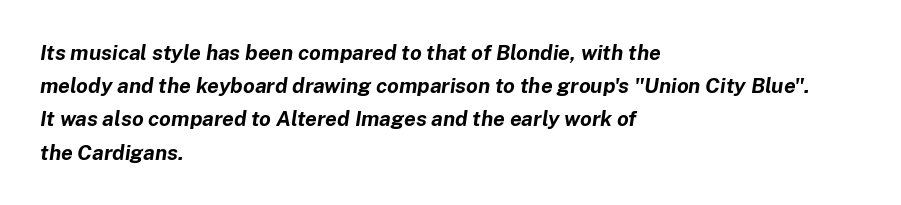
Leading: standard. Clear beneath every line of the passage. Heavy-handed strokes throughout: this text is bold. Each word holds together tightly as a unit, with standard inter-letter gaps. The specimen reads as italic at a glance.
